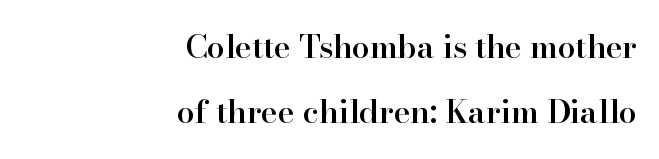
Q: Is the text bold? A: Semi-bold.
Q: Is the text italic (slanted)? A: No, it is upright.
Q: Is the typeface a serif or a sans-serif typeface? A: Serif.
Q: Is the text underlined? A: No.
Q: How is the paragraph aligned? A: Right-aligned.
Q: Is the spacing between letters normal or unusually wide? A: Normal.
Q: Is the spacing between lines tight, normal or loose? A: Loose.
Q: Width (condensed, normal, or wide)? A: Normal.
Q: Stroke contrast? A: High.
Q: x-height? A: Small.
Q: Monospaced? A: No.
